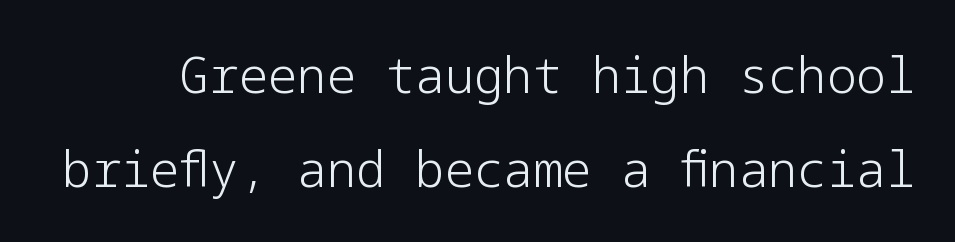
Every stem runs plumb, perpendicular to the baseline. The font family rendered here belongs to the sans-serif group. This sample uses plain, unmodified letter spacing. Has an underline been added? It has not.
